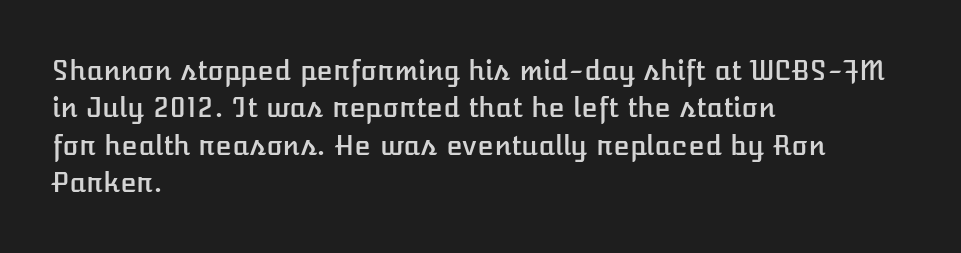
{"italic": "no", "underline": "no", "align": "left", "line_spacing": "normal", "line_spacing_ratio": 1.38, "letter_spacing": "normal", "letter_spacing_em": 0.0, "glyph_px": 27}
